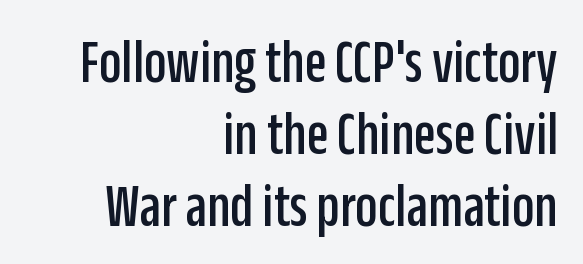
Visually the block forms a straight wall on the right and a jagged coastline on the left. The type sits square on the baseline with zero lean. Baseline-to-baseline distance is barely more than the letter height. Think of a printed novel: that variable character pitch is what you see here.
